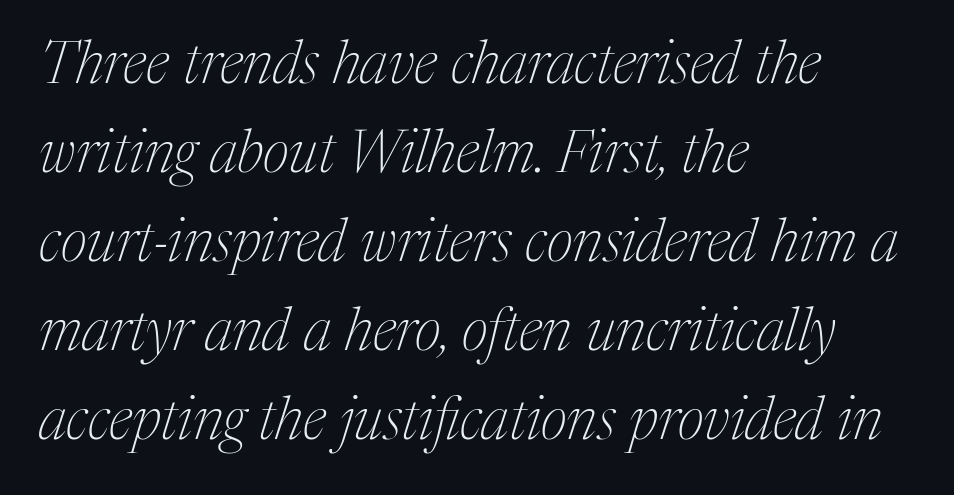
The gaps between neighbouring characters are ordinary and unremarkable. What kind of face is this? One with serifs. The string is rendered with underlining switched off. Is the block centered? No — it sits flush against the left margin. The characters are drawn with everyday or finer stroke widths. Italic? Definitely — the glyphs are oblique.
